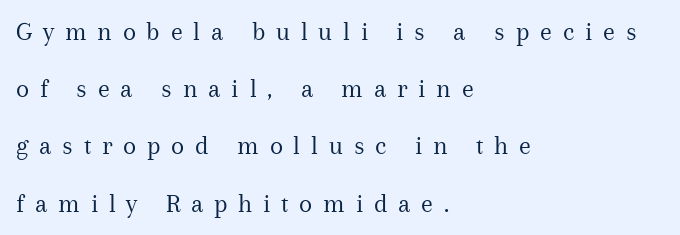
Ordinary non-slanted type is in use. Teacher's note: observe the even left margin — that is flush-left alignment. This sample uses expanded letter spacing, leaving extra air between glyphs. Is there much room between lines? Yes — plenty of vertical air separates them. The weight would be labelled regular, book, light, or lighter still.
